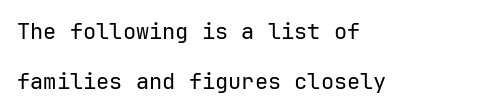
The image shows 22 px text type, upright; set left-aligned, loose line spacing (2.28x), normal letter spacing, not underlined.
